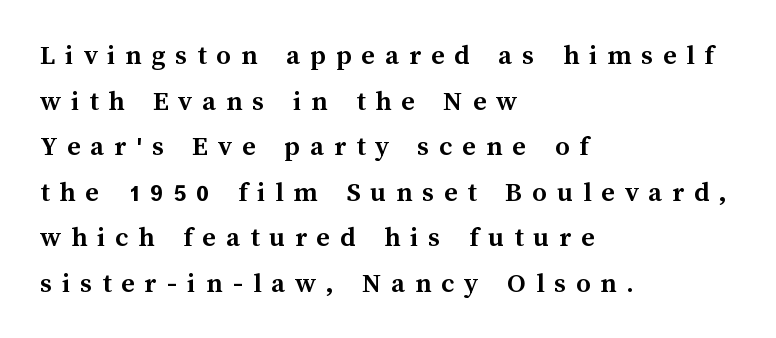
Q: Is the text bold? A: Yes.
Q: Is the text italic (slanted)? A: No, it is upright.
Q: Is the text underlined? A: No.
Q: How is the paragraph aligned? A: Left-aligned.
Q: Is the spacing between letters normal or unusually wide? A: Unusually wide.
Q: Is the spacing between lines tight, normal or loose? A: Normal.
Q: Width (condensed, normal, or wide)? A: Normal.
Q: Stroke contrast? A: Medium.
Q: x-height? A: Medium.
Q: Monospaced? A: No.
